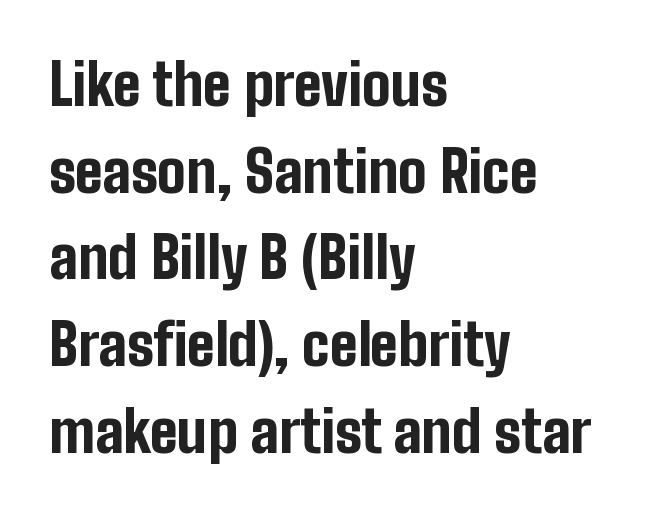
This sample uses an upright cut, with every glyph sitting square on the baseline. Thick stems and heavy bowls — unmistakably bold. The face used here is proportionally spaced, like ordinary book or web type. The passage shown is typeset with a sans-serif family. Each row of text sits above clean, open space.
